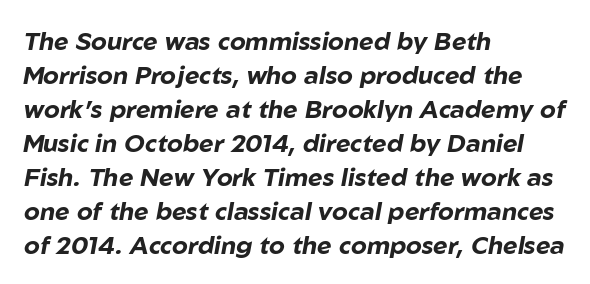
Glyph-to-glyph distance matches everyday printed text. A clean baseline with only descenders dipping below it. This sample keeps an unexceptional amount of space between lines. If you drew a line through each stem, it would be angled. The passage shown is emphatically bold.
